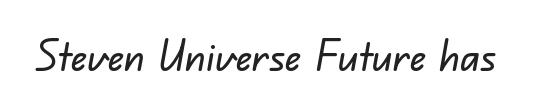
Q: Is the typeface a serif or a sans-serif typeface? A: Sans-serif.
Q: Is the text underlined? A: No.
Q: Is the spacing between letters normal or unusually wide? A: Normal.
Q: Width (condensed, normal, or wide)? A: Normal.
Q: Stroke contrast? A: Low.
Q: x-height? A: Small.
Q: Monospaced? A: No.
